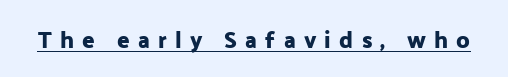
The lettering stays uniformly vertical, giving the passage a roman look. The face used here appears with an underline applied. Letter spacing: wide.
